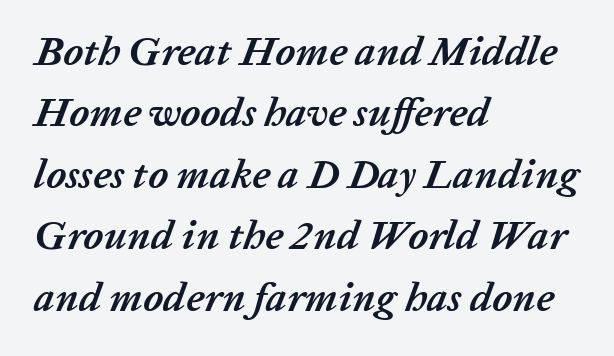
The image shows 41 px semibold type, italic (leaning right); set left-aligned, normal line spacing (1.5x), normal letter spacing, not underlined; low stroke contrast and a medium x-height.
